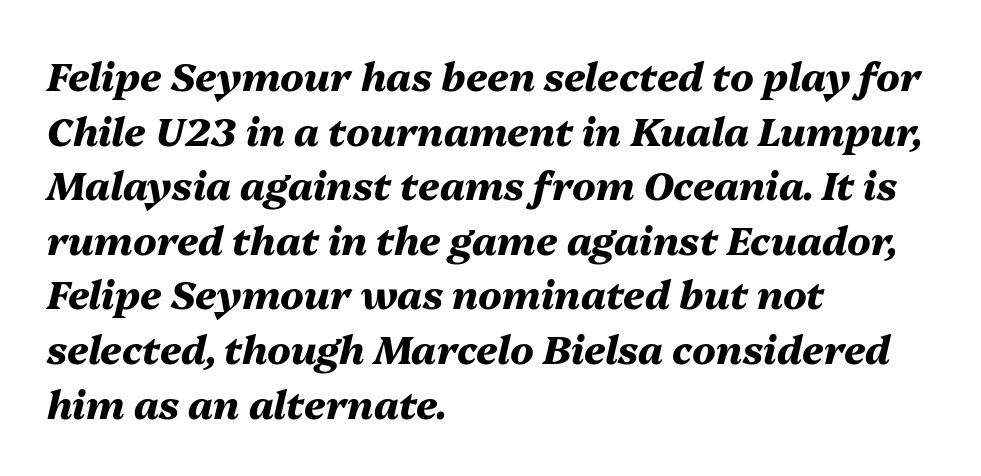
{"italic": "yes", "lean": "right", "slant_degrees": 13, "bold": "yes", "weight": "heavy", "width": "normal", "stroke_contrast": "medium", "x_height": "medium", "monospaced": "no", "underline": "no", "align": "left", "line_spacing": "normal", "line_spacing_ratio": 1.4, "letter_spacing": "normal", "letter_spacing_em": 0.0, "glyph_px": 39}
